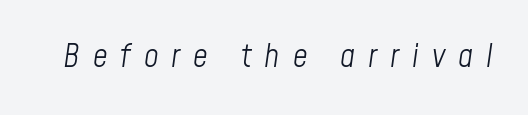
The image shows 32 px light, condensed type, italic (leaning right); set unusually wide letter spacing (+0.41 em), not underlined; low stroke contrast and a medium x-height.
